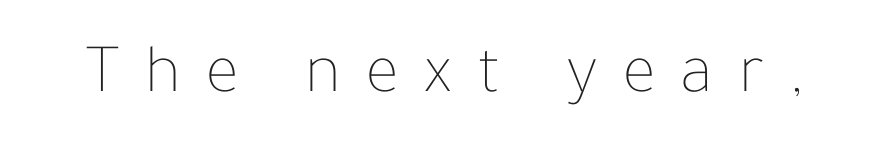
Think of a printed novel: that variable character pitch is what you see here. The letterforms sit at book weight or below. Substantial extra tracking has been applied to these lines. Check under the words: just untouched page. These lines were composed using upright roman letters.
